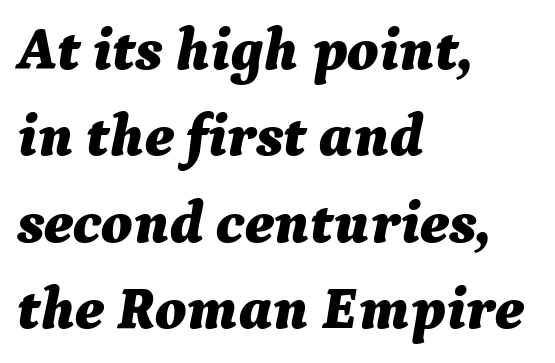
Compared with typical body copy, the letter spacing here is the same. The face used here has the dense, thick strokes of a bold. The passage shown is typed in a proportional face where columns would drift. In terms of leading, this rendering sits right in the middle. Decoration check: the copy has no underline. Notice how the passage keeps a crisp vertical edge on the left only.
